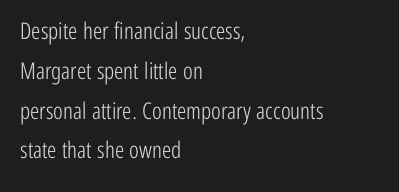
Q: Is the text bold? A: No.
Q: Is the text italic (slanted)? A: No, it is upright.
Q: Is the text underlined? A: No.
Q: How is the paragraph aligned? A: Left-aligned.
Q: Is the spacing between letters normal or unusually wide? A: Normal.
